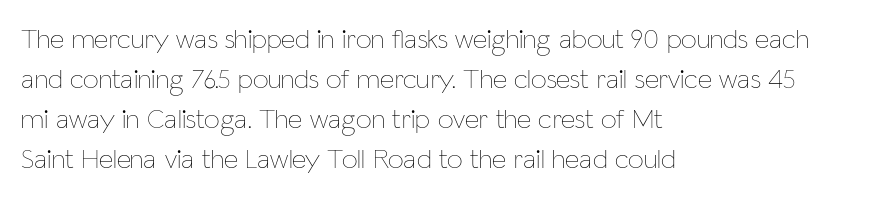
The image shows 28 px thin, condensed type, upright; set left-aligned, normal line spacing (1.43x), normal letter spacing, not underlined; low stroke contrast and a medium x-height.
